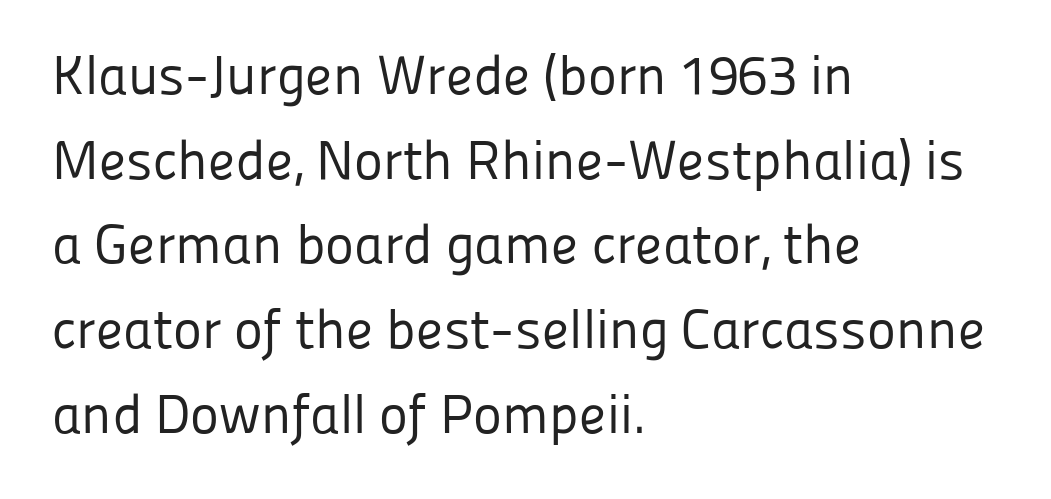
Here the designer chose a conventional face with non-uniform glyph widths. A typesetter would label this face a sans. A student would call this left alignment; a typographer would say flush left, rag right. No italicization has been applied; the sample stays upright.
